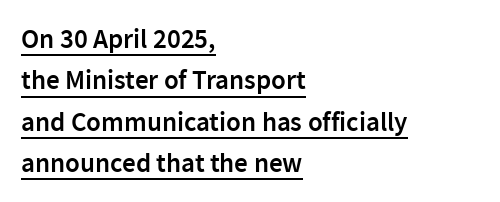
Compared with typical paragraphs, the rows here are spaced about the same. The rendering keeps characters at their native spacing. The axis of the letterforms is exactly vertical. Firm but not heavy-handed strokes: this text is semibold. The face used here appears with an underline applied.
